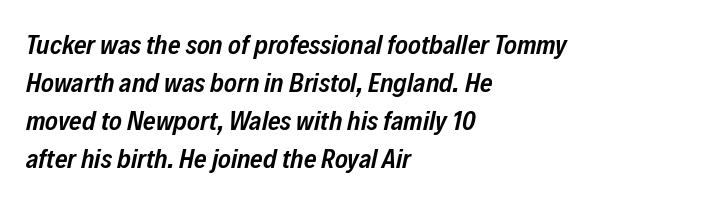
The image shows 27 px text type, italic (leaning right); set left-aligned, normal line spacing (1.41x), normal letter spacing, not underlined.
